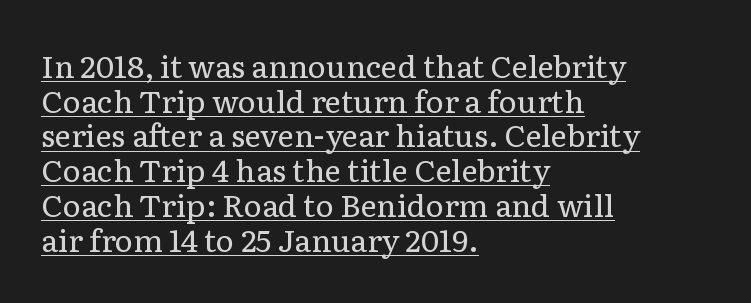
The image shows 31 px regular-weight serif type, upright; set left-aligned, tight line spacing (1.12x), normal letter spacing, underlined; low stroke contrast and a medium x-height.
